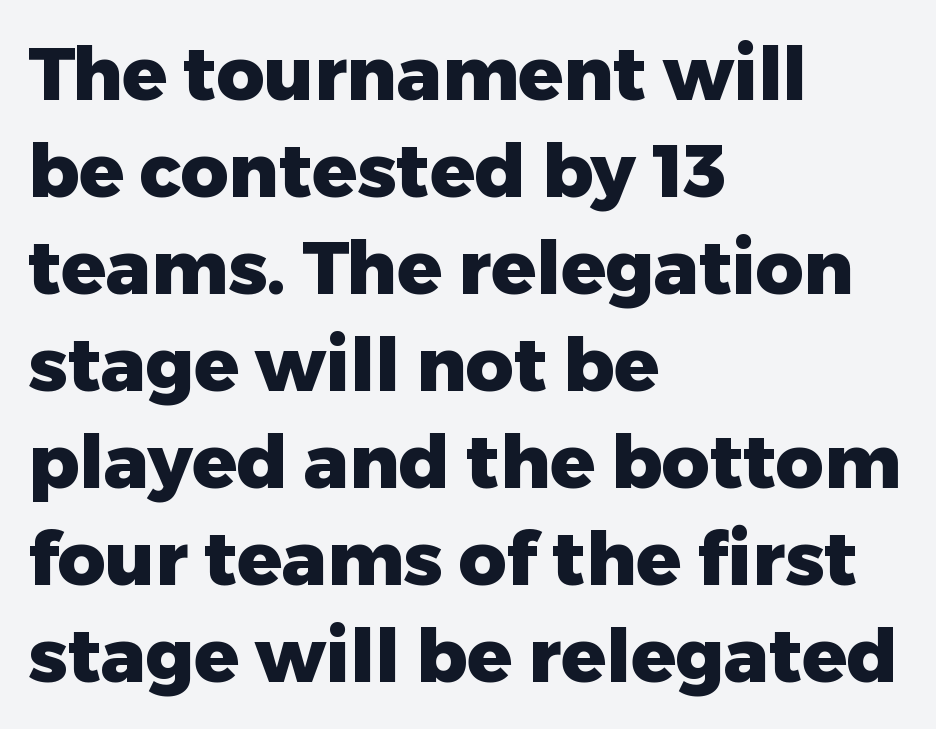
{"serif": "no", "italic": "no", "bold": "yes", "weight": "heavy", "width": "normal", "stroke_contrast": "low", "x_height": "medium", "monospaced": "no", "underline": "no", "align": "left", "line_spacing": "normal", "line_spacing_ratio": 1.31, "letter_spacing": "normal", "letter_spacing_em": 0.0, "glyph_px": 74}
